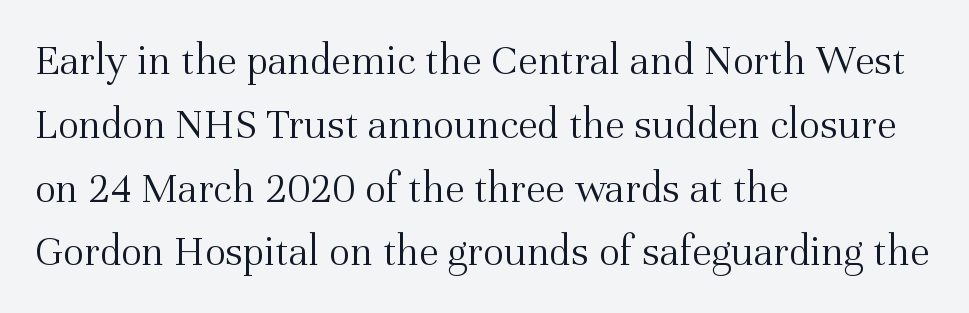
Q: Is the text bold? A: No.
Q: Is the text italic (slanted)? A: No, it is upright.
Q: Is the typeface a serif or a sans-serif typeface? A: Serif.
Q: Is the text underlined? A: No.
Q: How is the paragraph aligned? A: Left-aligned.
Q: Is the spacing between letters normal or unusually wide? A: Normal.
Q: Is the spacing between lines tight, normal or loose? A: Normal.
Q: Width (condensed, normal, or wide)? A: Normal.
Q: Stroke contrast? A: Medium.
Q: x-height? A: Medium.
Q: Monospaced? A: No.
